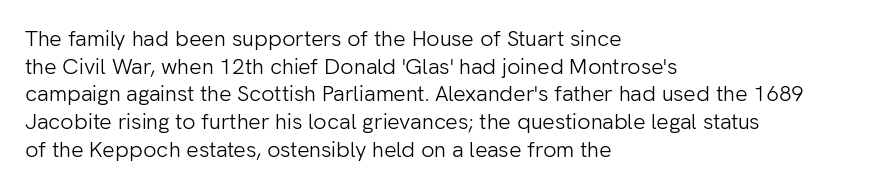
The typeface has the unassuming heft of standard copy or less. Vertical strokes here are truly vertical. A clean baseline with only descenders dipping below it. Default kerning and tracking; the words read as compact shapes.
